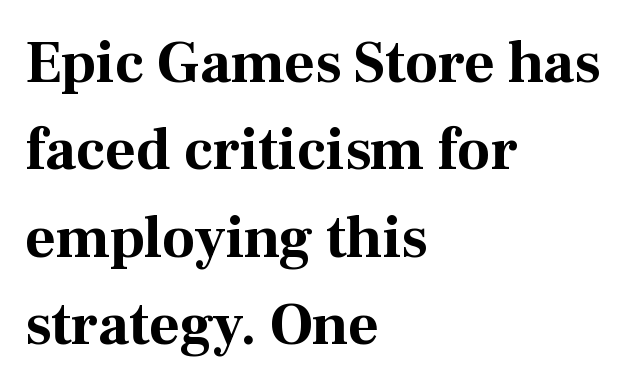
The image shows 59 px bold serif type, upright; set left-aligned, normal line spacing (1.48x), normal letter spacing, not underlined; medium stroke contrast and a medium x-height.
